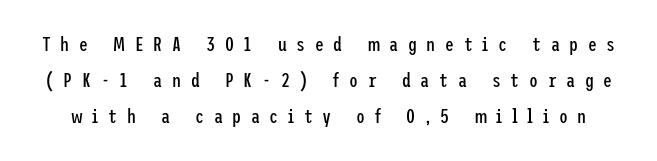
Spacing between characters has been opened up far beyond the box default. Notice how the stems are strictly vertical — no italics here. Check the space under the baseline: it is left empty. On a weight scale, this lands at 450 or below.
